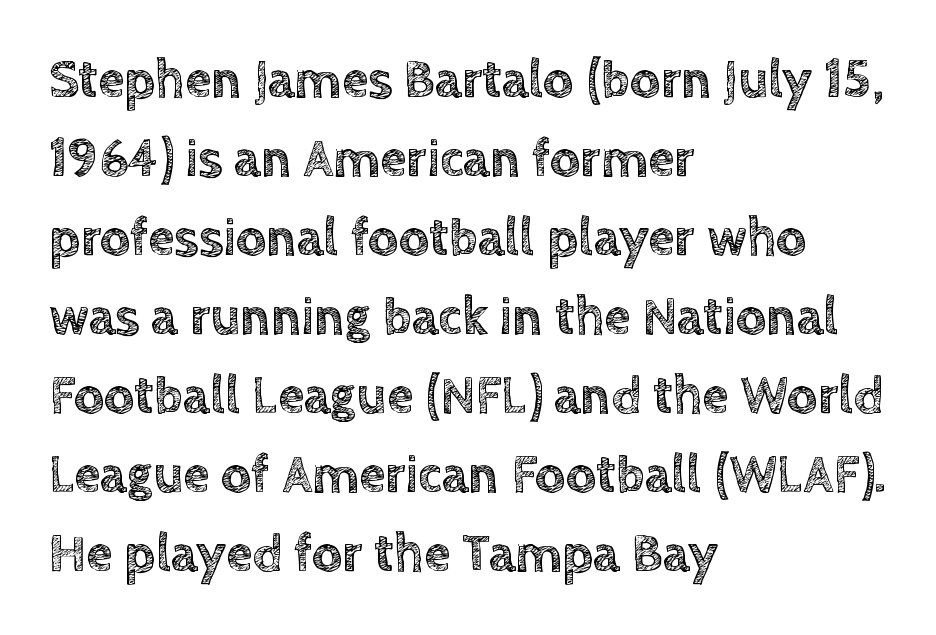
The image shows 53 px text type, upright; set left-aligned, normal line spacing (1.49x), normal letter spacing, not underlined; a large x-height.
